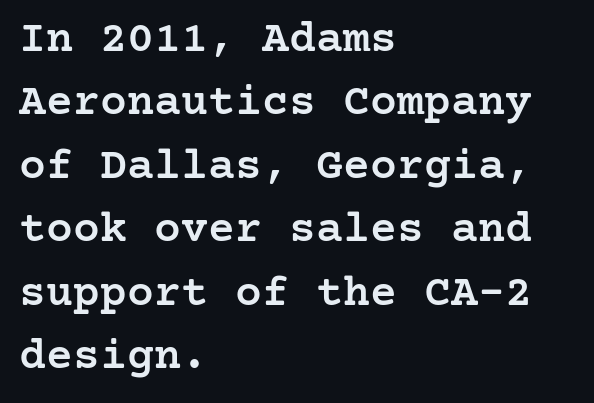
Q: Is the text bold? A: Semi-bold.
Q: Is the text italic (slanted)? A: No, it is upright.
Q: Is the typeface a serif or a sans-serif typeface? A: Serif.
Q: Is the text underlined? A: No.
Q: How is the paragraph aligned? A: Left-aligned.
Q: Is the spacing between letters normal or unusually wide? A: Normal.
Q: Is the spacing between lines tight, normal or loose? A: Normal.
Q: Width (condensed, normal, or wide)? A: Normal.
Q: Stroke contrast? A: Low.
Q: x-height? A: Medium.
